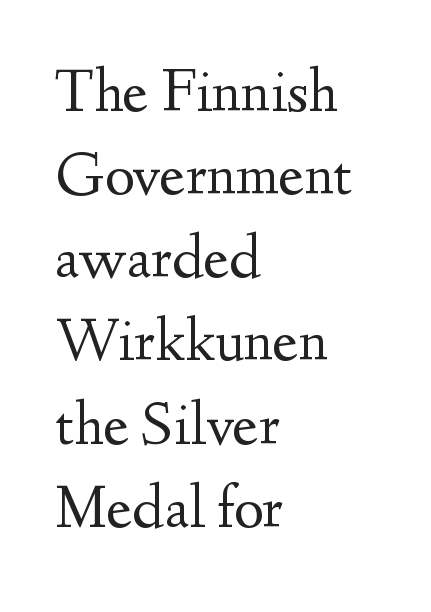
The image shows 63 px regular-weight serif type, upright; set left-aligned, normal line spacing (1.32x), normal letter spacing, not underlined; medium stroke contrast and a small x-height.
